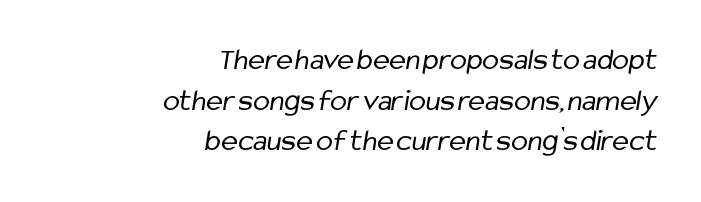
The letterforms sit at book weight or below. The paragraph shown leans on its right margin. Descender tails drop into unmarked territory. Classification — sans serif. Nothing unusual about the tracking: characters are spaced as the font intends.
